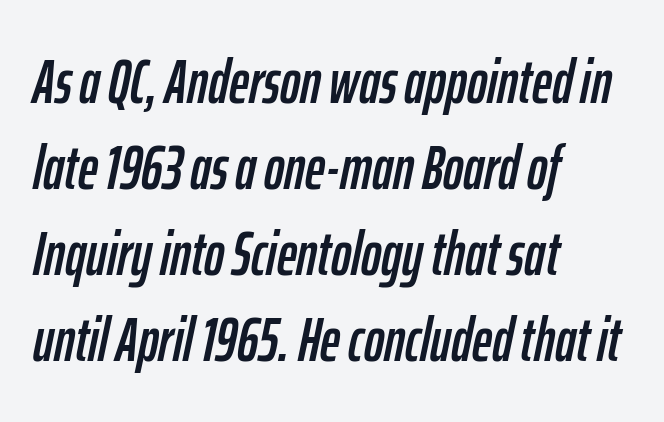
The typography opts for an oblique posture over an upright one. Words appear dense and cohesive because spacing is normal. Normally led — the rows are evenly, conventionally spaced. Anything drawn beneath the words? Only blank space.
